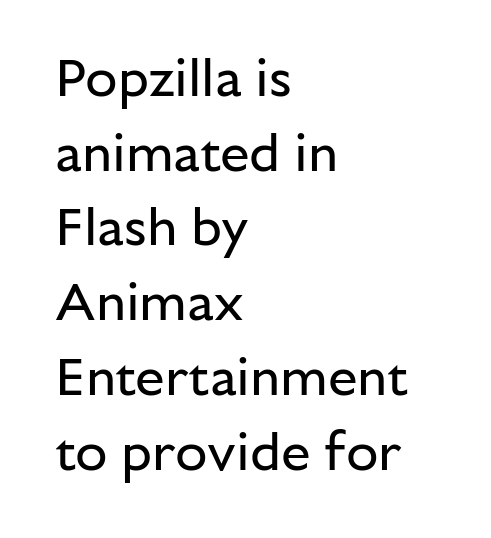
The image shows 53 px regular-weight sans-serif type, upright; set left-aligned, normal line spacing (1.41x), normal letter spacing, not underlined; low stroke contrast and a medium x-height.
